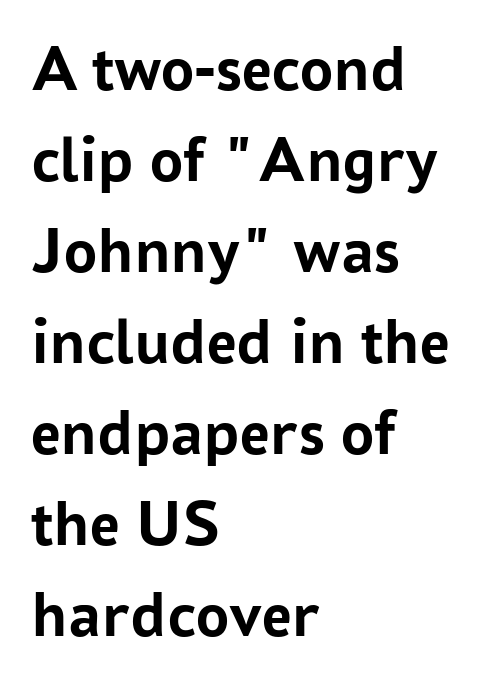
Q: Is the text bold? A: Yes.
Q: Is the text italic (slanted)? A: No, it is upright.
Q: Is the typeface a serif or a sans-serif typeface? A: Sans-serif.
Q: Is the text underlined? A: No.
Q: How is the paragraph aligned? A: Left-aligned.
Q: Is the spacing between letters normal or unusually wide? A: Normal.
Q: Is the spacing between lines tight, normal or loose? A: Normal.
Q: Width (condensed, normal, or wide)? A: Normal.
Q: Stroke contrast? A: Low.
Q: x-height? A: Medium.
Q: Monospaced? A: No.
